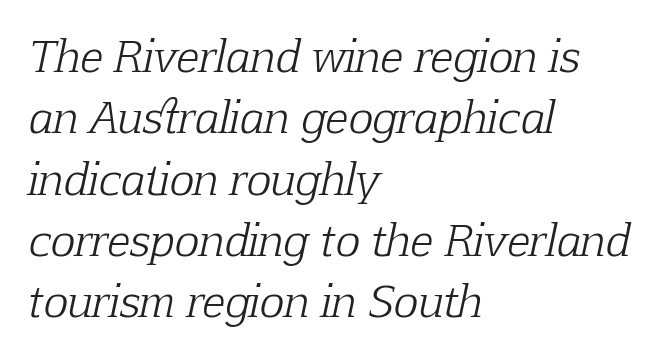
Q: Is the text bold? A: No.
Q: Is the text italic (slanted)? A: Yes, it leans right by about 12 degrees.
Q: Is the typeface a serif or a sans-serif typeface? A: Serif.
Q: Is the text underlined? A: No.
Q: How is the paragraph aligned? A: Left-aligned.
Q: Is the spacing between letters normal or unusually wide? A: Normal.
Q: Is the spacing between lines tight, normal or loose? A: Normal.
Q: Width (condensed, normal, or wide)? A: Normal.
Q: Stroke contrast? A: Low.
Q: x-height? A: Medium.
Q: Monospaced? A: No.
